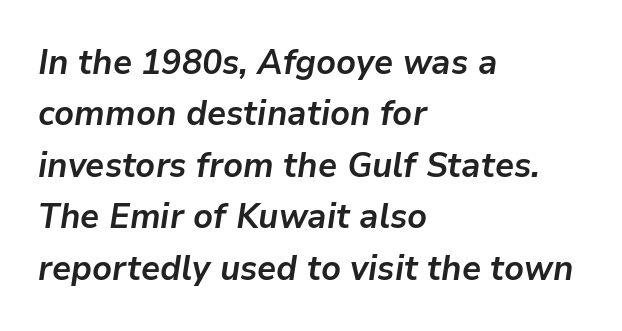
Q: Is the text bold? A: Yes.
Q: Is the text italic (slanted)? A: Yes, it leans right by about 9 degrees.
Q: Is the text underlined? A: No.
Q: How is the paragraph aligned? A: Left-aligned.
Q: Is the spacing between letters normal or unusually wide? A: Normal.
Q: Is the spacing between lines tight, normal or loose? A: Normal.
Q: Width (condensed, normal, or wide)? A: Normal.
Q: Stroke contrast? A: Low.
Q: x-height? A: Medium.
Q: Monospaced? A: No.
